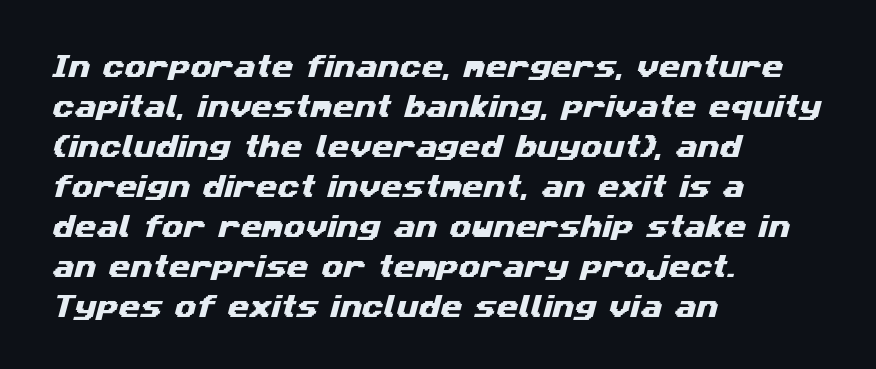
{"underline": "no", "align": "left", "line_spacing": "normal", "line_spacing_ratio": 1.6, "letter_spacing": "normal", "letter_spacing_em": 0.0, "glyph_px": 25}
